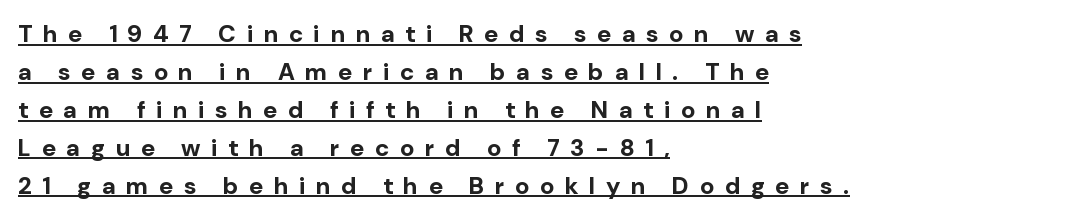
Q: Is the text bold? A: Yes.
Q: Is the text italic (slanted)? A: No, it is upright.
Q: Is the text underlined? A: Yes.
Q: How is the paragraph aligned? A: Left-aligned.
Q: Is the spacing between letters normal or unusually wide? A: Unusually wide.
Q: Is the spacing between lines tight, normal or loose? A: Normal.
